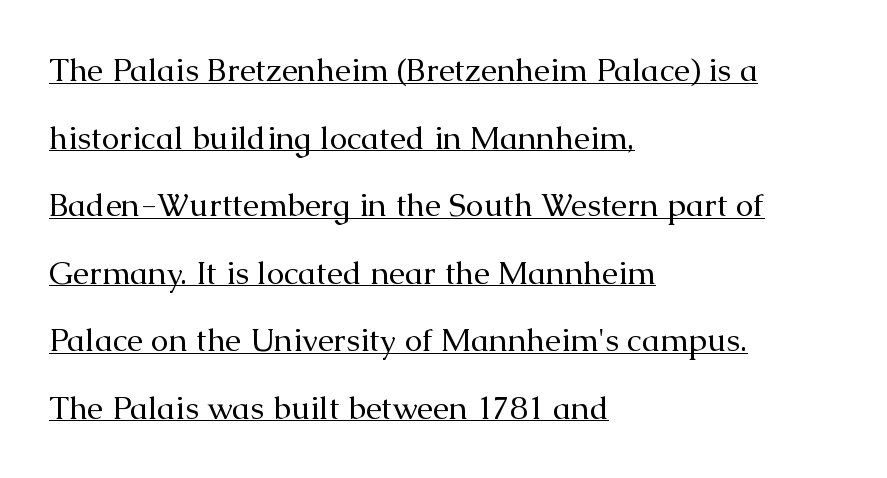
The image shows 32 px regular-weight serif type, upright; set left-aligned, loose line spacing (2.11x), normal letter spacing, underlined; medium stroke contrast and a medium x-height.
